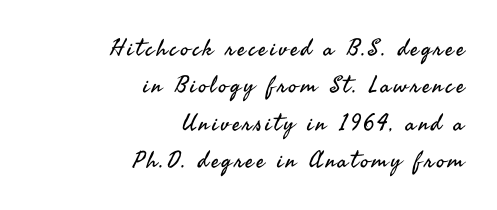
The image shows 23 px text type; set right-aligned, normal line spacing (1.62x), not underlined.
